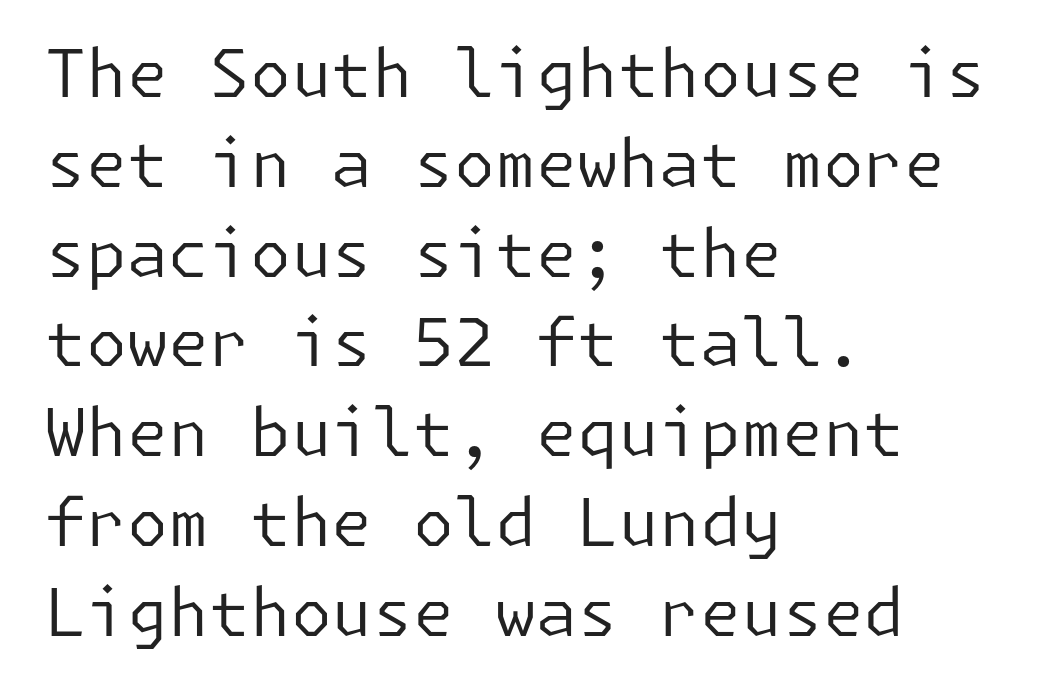
Grotesque or geometric, the face here clearly has no serifs. Reading down the block, your eye returns to a fixed left position each line. Between one letter and the next there's only the usual sliver of space. Nothing heavy about these letters — not bold at all. Is there much room between lines? A standard amount, neither cramped nor airy. Clear beneath every line of the passage.
